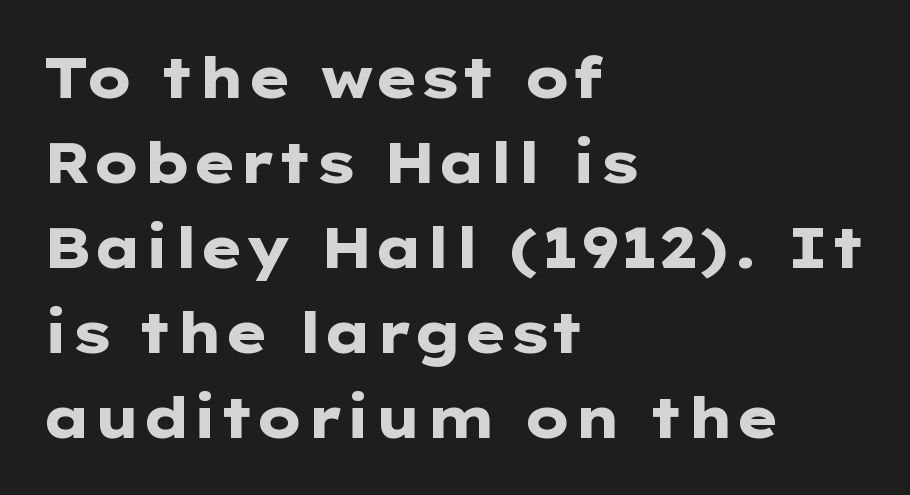
{"serif": "no", "italic": "no", "bold": "yes", "weight": "heavy", "width": "wide", "stroke_contrast": "low", "x_height": "medium", "monospaced": "no", "underline": "no", "align": "left", "line_spacing": "normal", "line_spacing_ratio": 1.52, "letter_spacing": "normal", "letter_spacing_em": 0.0, "glyph_px": 56}
